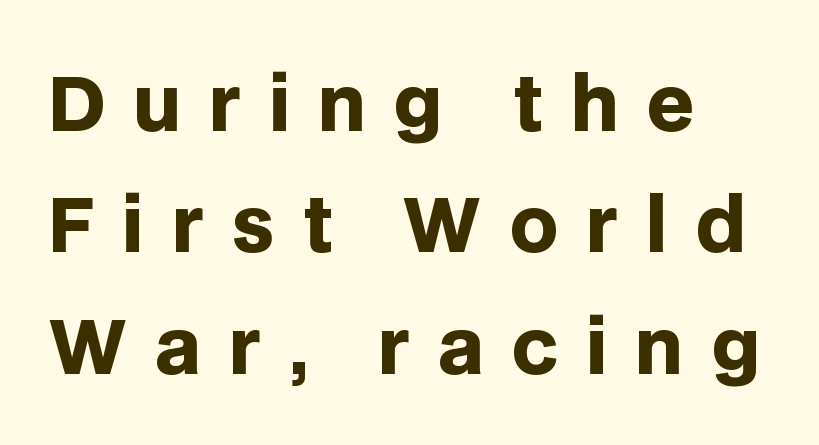
Q: Is the text bold? A: Yes.
Q: Is the text italic (slanted)? A: No, it is upright.
Q: Is the typeface a serif or a sans-serif typeface? A: Sans-serif.
Q: Is the text underlined? A: No.
Q: How is the paragraph aligned? A: Left-aligned.
Q: Is the spacing between letters normal or unusually wide? A: Unusually wide.
Q: Is the spacing between lines tight, normal or loose? A: Normal.
Q: Width (condensed, normal, or wide)? A: Normal.
Q: Stroke contrast? A: Low.
Q: x-height? A: Large.
Q: Monospaced? A: No.
